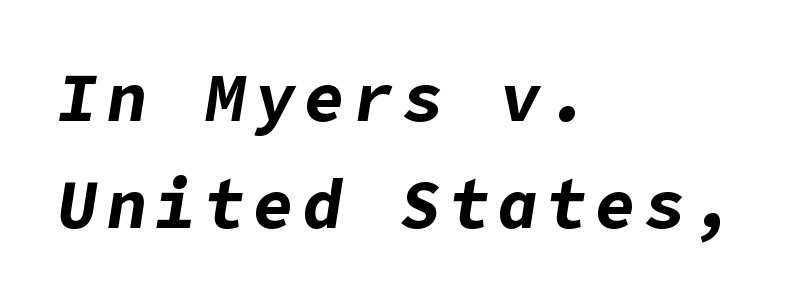
The image shows 68 px bold type, italic (leaning right); set left-aligned, normal line spacing (1.57x), not underlined; low stroke contrast and a medium x-height.
